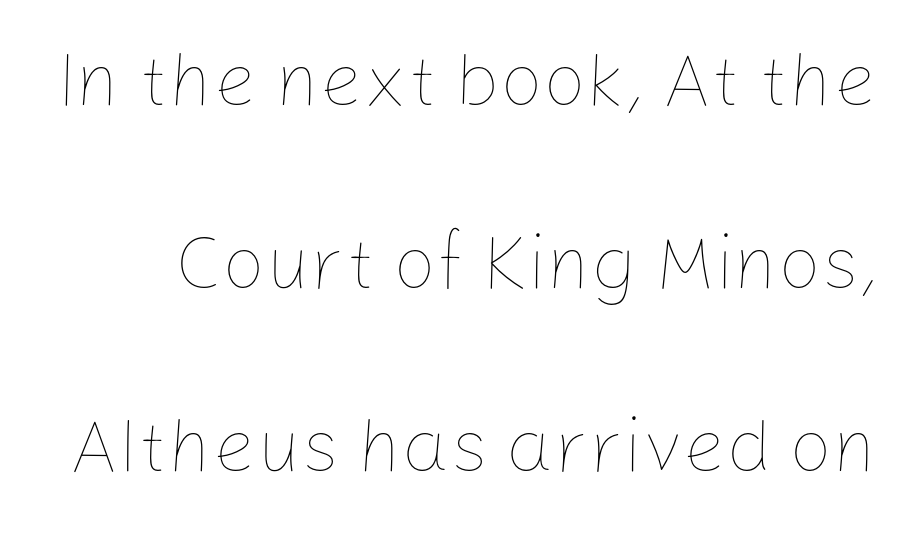
Descenders hang freely into open space. When letters stand straight like this, we call the style roman or upright. Spacing between characters is what you'd get straight out of the box. Is the type heavy? It reads as light-to-regular instead. This sample has the flowing, uneven cadence of proportional lettering.
